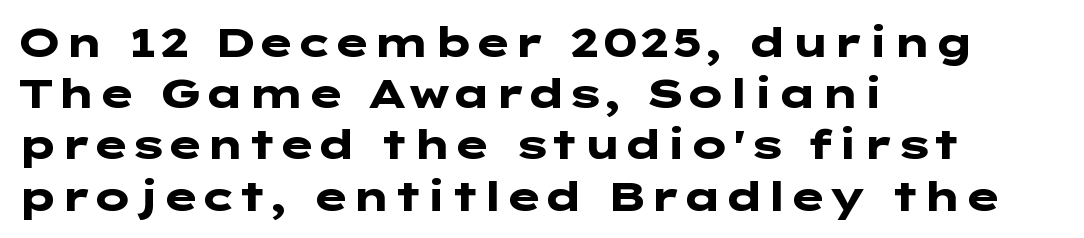
The image shows 41 px heavy, wide sans-serif type, upright; set left-aligned, normal line spacing (1.25x), normal letter spacing, not underlined; low stroke contrast and a medium x-height.
